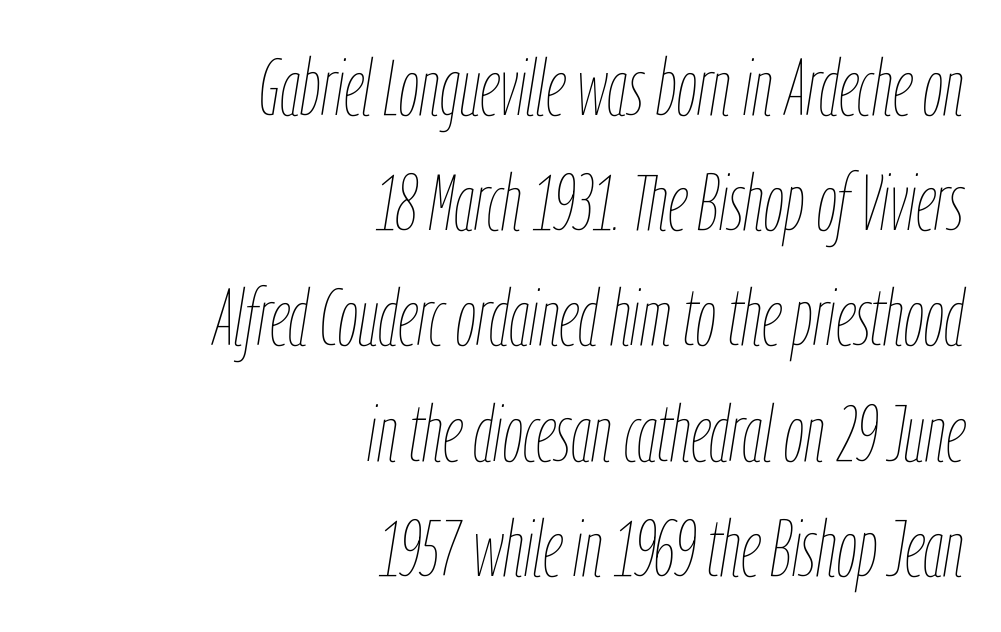
The image shows 80 px thin, condensed type, italic (leaning right); set right-aligned, normal line spacing (1.44x), normal letter spacing, not underlined; low stroke contrast and a medium x-height.
